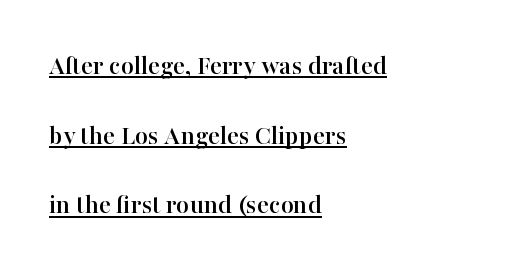
Note the varied advance widths — an 'i' is clearly narrower than an 'm'. The specimen reads as upright at a glance. Spacing between characters is what you'd get straight out of the box. The passage shown stacks its lines with a broad gap. What decoration does the sample have? An underline.
